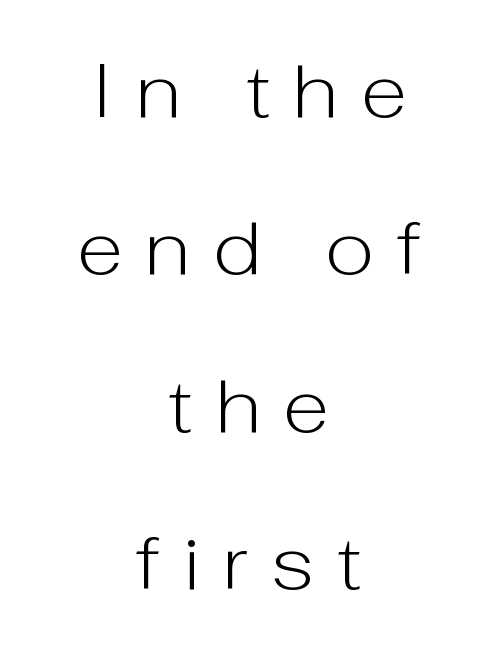
The image shows 76 px light sans-serif type, upright; set centered, loose line spacing (2.07x), unusually wide letter spacing (+0.3 em), not underlined; low stroke contrast and a medium x-height.
